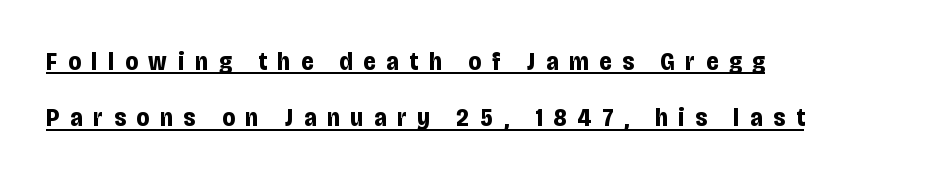
The glyphs are accompanied by a horizontal stroke just below them. The typography opts for an upright posture over an oblique one. Compared with an ordinary text face, these strokes are far heavier — a full bold. In terms of leading, this rendering errs on the spacious side. The lines are quadded left.
